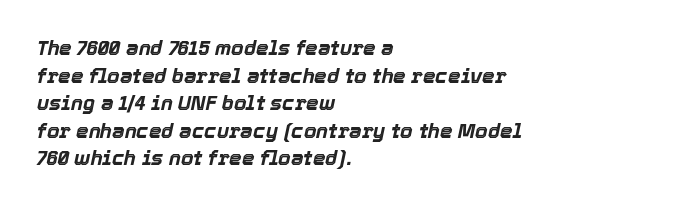
Plenty of ink on the page — the face is bold. Compared with ordinary roman type, these characters are visibly tilted. The words here are not underlined. Successive baselines arrive at the customary interval. The paragraph has a hard left edge and a soft right edge.
